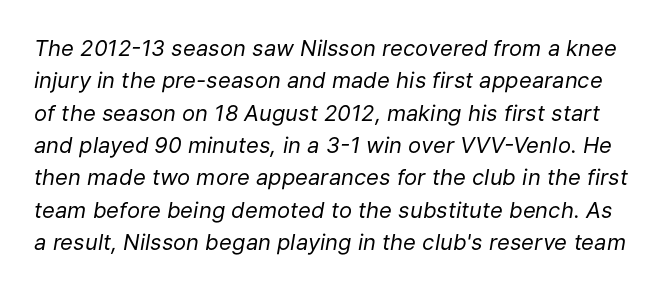
{"italic": "yes", "lean": "right", "slant_degrees": 9, "bold": "no", "underline": "no", "line_spacing": "normal", "line_spacing_ratio": 1.47, "letter_spacing": "normal", "letter_spacing_em": 0.0, "glyph_px": 22}
